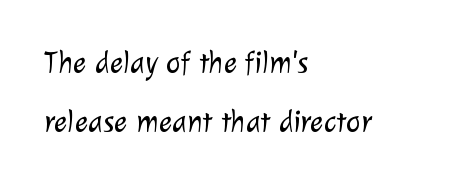
{"serif": "no", "bold": "no", "weight": "light", "width": "normal", "stroke_contrast": "low", "x_height": "medium", "monospaced": "no", "underline": "no", "align": "left", "line_spacing_ratio": 1.89, "letter_spacing": "normal", "letter_spacing_em": 0.0, "glyph_px": 31}
